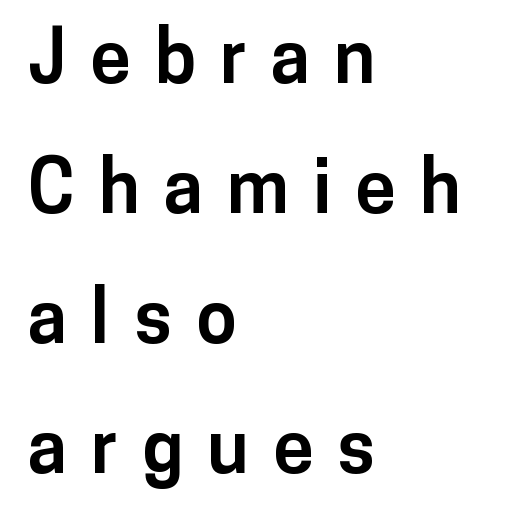
The font's upright variant was chosen for this text. Typographic density is high because the face is bold. The text block is weighted toward the left margin, trailing off unevenly rightward. Underlining? Definitely not there.
